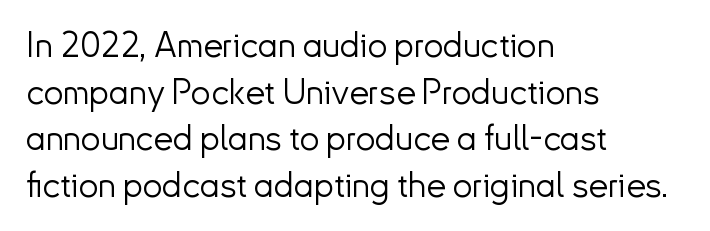
Q: Is the text bold? A: No.
Q: Is the text italic (slanted)? A: No, it is upright.
Q: Is the typeface a serif or a sans-serif typeface? A: Sans-serif.
Q: Is the text underlined? A: No.
Q: How is the paragraph aligned? A: Left-aligned.
Q: Is the spacing between letters normal or unusually wide? A: Normal.
Q: Is the spacing between lines tight, normal or loose? A: Normal.
Q: Width (condensed, normal, or wide)? A: Normal.
Q: Stroke contrast? A: Low.
Q: x-height? A: Small.
Q: Monospaced? A: No.
